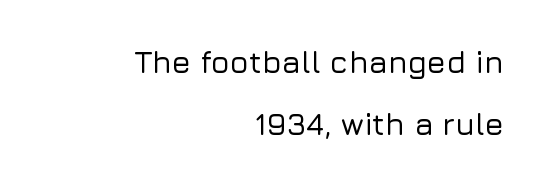
Right-aligned paragraph, ragged on the left. The tracking reads as untouched default to a designer's eye. The face used here is proportionally spaced, like ordinary book or web type. A typesetter would call this leading open, well beyond the default. Lines of text with bare space underneath.
